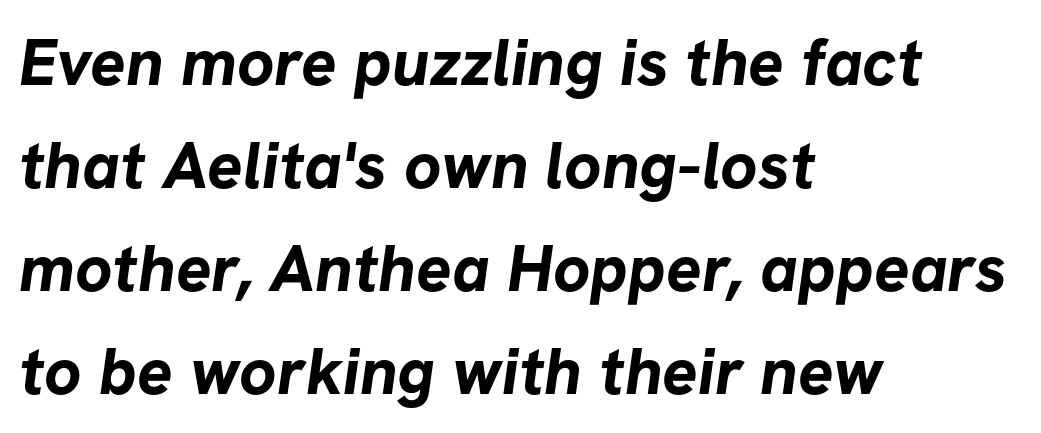
Q: Is the text bold? A: Yes.
Q: Is the typeface a serif or a sans-serif typeface? A: Sans-serif.
Q: Is the text underlined? A: No.
Q: How is the paragraph aligned? A: Left-aligned.
Q: Is the spacing between letters normal or unusually wide? A: Normal.
Q: Is the spacing between lines tight, normal or loose? A: Normal.
Q: Width (condensed, normal, or wide)? A: Normal.
Q: Stroke contrast? A: Low.
Q: x-height? A: Medium.
Q: Monospaced? A: No.
